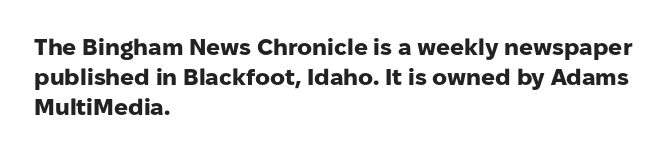
Designer's note — italics off, roman on. Clear beneath every line of the passage. Set as a true bold cut, around the 700 mark. How would I describe the line gaps? Plain and ordinary.
